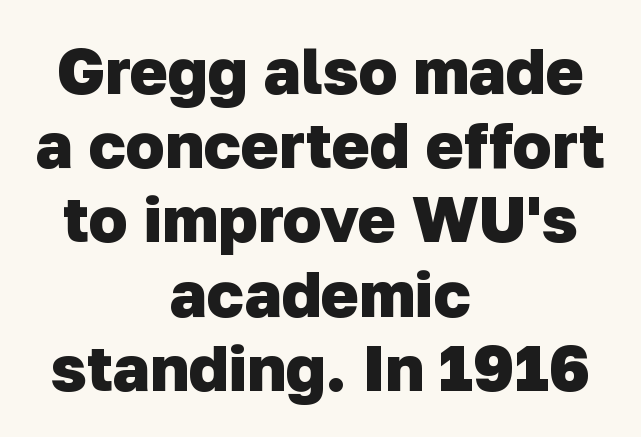
Q: Is the text bold? A: Yes.
Q: Is the typeface a serif or a sans-serif typeface? A: Sans-serif.
Q: Is the text underlined? A: No.
Q: How is the paragraph aligned? A: Centered.
Q: Is the spacing between letters normal or unusually wide? A: Normal.
Q: Width (condensed, normal, or wide)? A: Normal.
Q: Stroke contrast? A: Low.
Q: x-height? A: Medium.
Q: Monospaced? A: No.
